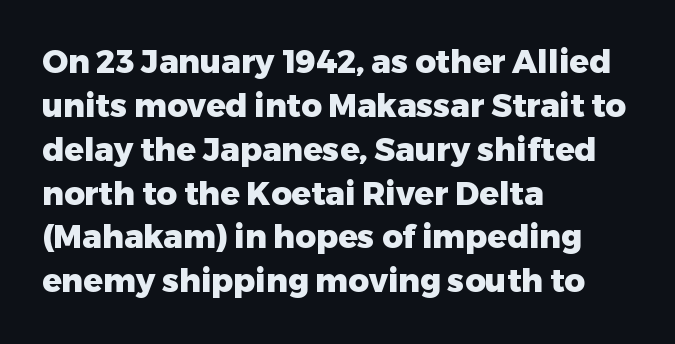
The image shows 32 px heavy sans-serif type, upright; set left-aligned, normal line spacing (1.37x), normal letter spacing, not underlined; low stroke contrast and a medium x-height.
